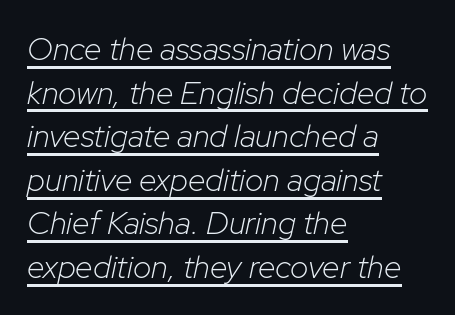
{"italic": "yes", "lean": "right", "slant_degrees": 12, "bold": "no", "weight": "light", "width": "normal", "stroke_contrast": "low", "x_height": "medium", "monospaced": "no", "underline": "yes", "align": "left", "line_spacing": "normal", "line_spacing_ratio": 1.36, "letter_spacing": "normal", "letter_spacing_em": 0.0, "glyph_px": 32}
